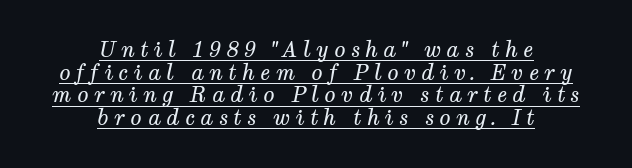
Q: Is the text bold? A: No.
Q: Is the text italic (slanted)? A: Yes, it leans right by about 12 degrees.
Q: Is the text underlined? A: Yes.
Q: How is the paragraph aligned? A: Centered.
Q: Is the spacing between letters normal or unusually wide? A: Unusually wide.
Q: Is the spacing between lines tight, normal or loose? A: Tight.
